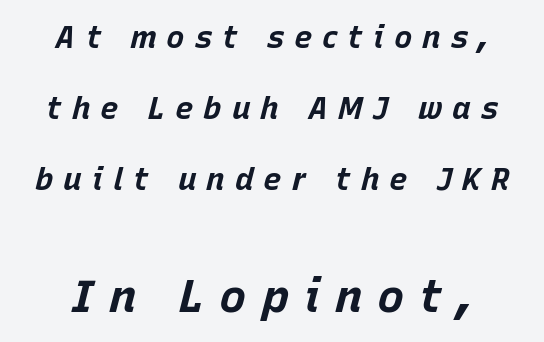
{"italic": "yes", "lean": "right", "slant_degrees": 15, "bold": "yes", "weight": "bold", "width": "normal", "stroke_contrast": "low", "x_height": "large", "monospaced": "no", "underline": "no", "line_spacing": "loose", "line_spacing_ratio": 2.29, "letter_spacing": "wide", "letter_spacing_em": 0.32, "larger_block": "second", "size_ratio": 1.48, "glyph_px": 46}
